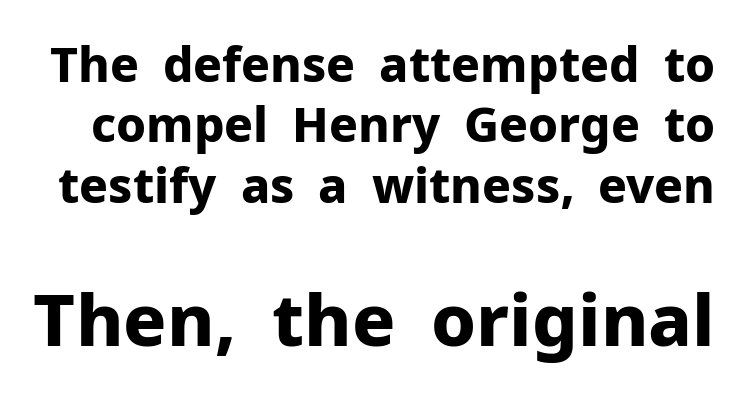
The image shows 72 px bold sans-serif type, upright; set normal line spacing (1.26x), normal letter spacing, not underlined; the second (bottom) block is 1.5x larger; low stroke contrast and a medium x-height.
